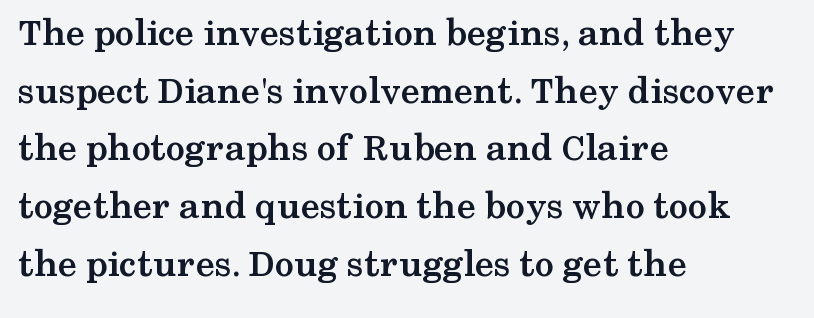
The image shows 39 px semibold, wide serif type, upright; set left-aligned, normal line spacing (1.48x), normal letter spacing, not underlined; medium stroke contrast and a medium x-height.
